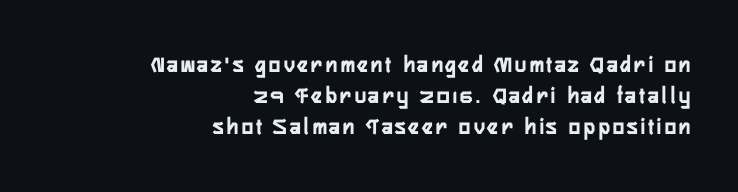
The image shows 24 px bold type, upright; set right-aligned, normal line spacing (1.3x), not underlined.
